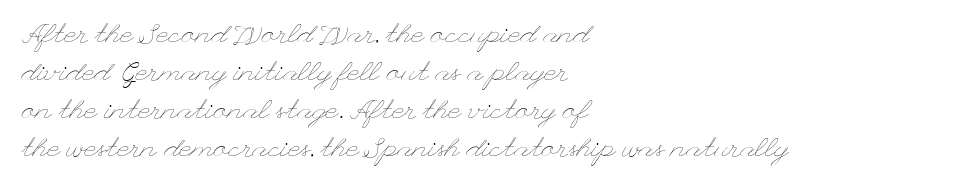
The image shows 27 px text type; set left-aligned, normal line spacing (1.41x), normal letter spacing, not underlined.
